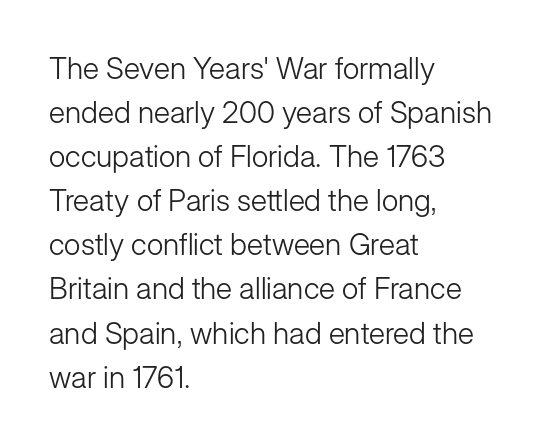
The image shows 30 px light sans-serif type, upright; set left-aligned, normal line spacing (1.47x), normal letter spacing, not underlined; low stroke contrast and a medium x-height.
